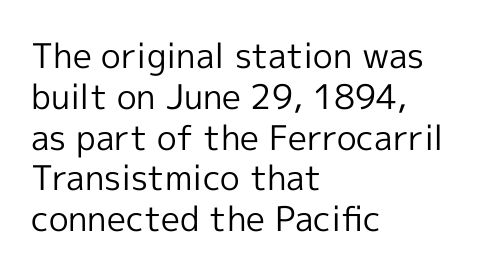
Each letter's strokes conclude bluntly, with no projecting serifs. Casual observation: everything's shoved over to the left. Varying glyph widths throughout — classic text-font behaviour. Rendered with straight, roman letterforms. Think standard paragraph weight, or any step lighter than that. Between one letter and the next there's only the usual sliver of space.
